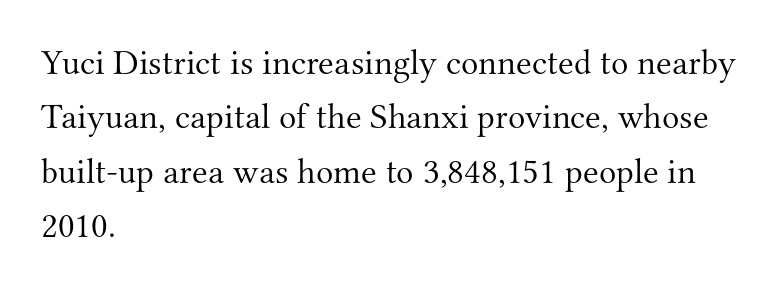
Q: Is the text bold? A: No.
Q: Is the text italic (slanted)? A: No, it is upright.
Q: Is the typeface a serif or a sans-serif typeface? A: Serif.
Q: Is the text underlined? A: No.
Q: How is the paragraph aligned? A: Left-aligned.
Q: Is the spacing between letters normal or unusually wide? A: Normal.
Q: Is the spacing between lines tight, normal or loose? A: Normal.
Q: Width (condensed, normal, or wide)? A: Normal.
Q: Stroke contrast? A: Medium.
Q: x-height? A: Small.
Q: Monospaced? A: No.
